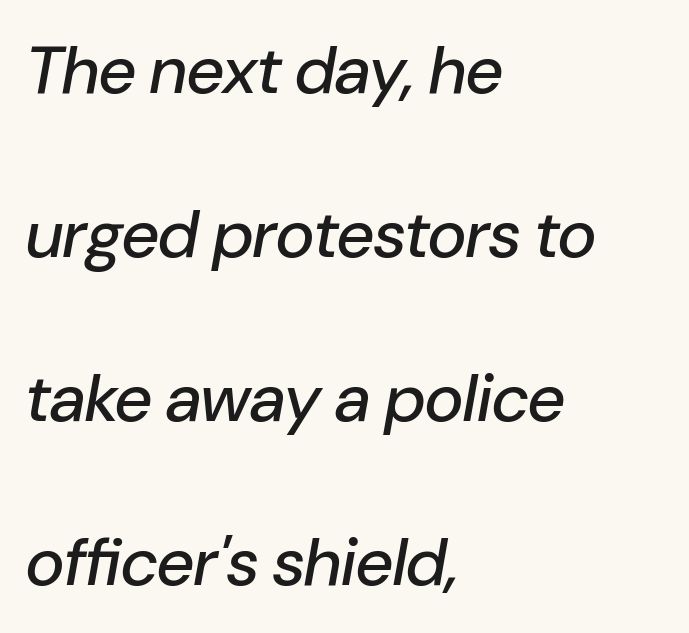
The image shows 67 px text type, italic (leaning right); set left-aligned, loose line spacing (2.45x), normal letter spacing, not underlined; low stroke contrast and a medium x-height.
